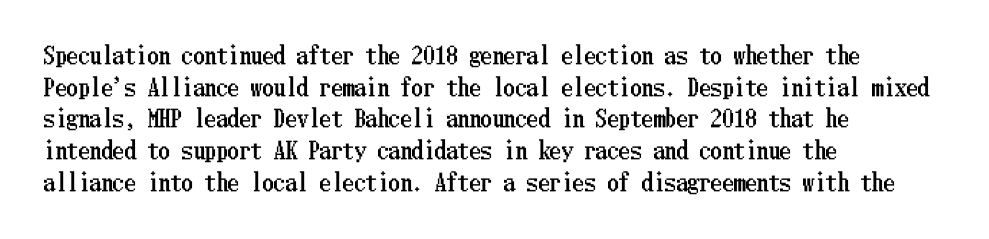
The image shows 23 px text type, upright; set left-aligned, normal line spacing (1.38x), normal letter spacing, not underlined.
